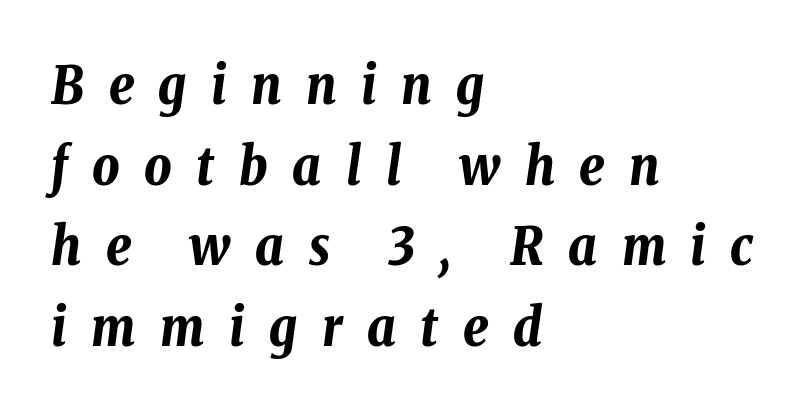
Here the glyphs are tracked loosely, breaking word shapes into spaced letters. Bare-footed words on every line. Normally led — the rows are evenly, conventionally spaced. The sample has been set heavy, in full bold.
